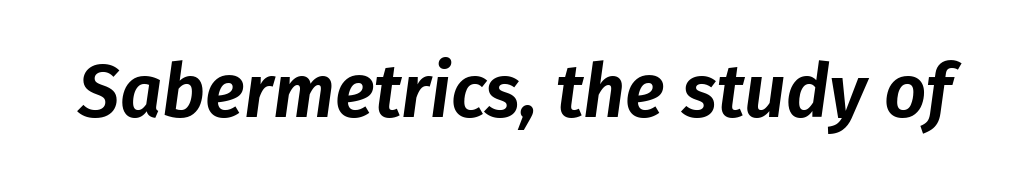
{"italic": "yes", "lean": "right", "slant_degrees": 8, "width": "normal", "stroke_contrast": "low", "x_height": "medium", "monospaced": "no", "underline": "no", "letter_spacing": "normal", "letter_spacing_em": 0.0, "glyph_px": 74}
